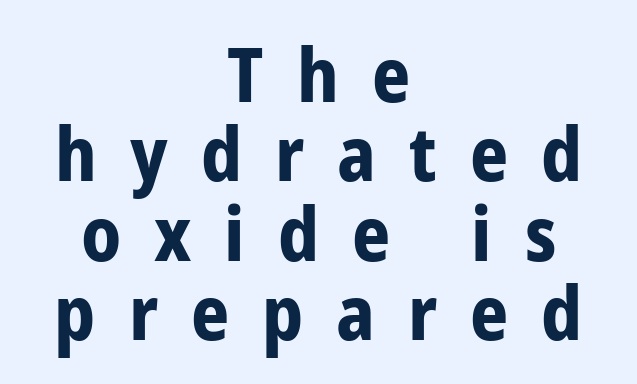
{"serif": "no", "italic": "no", "bold": "yes", "weight": "bold", "width": "condensed", "stroke_contrast": "low", "x_height": "medium", "monospaced": "no", "underline": "no", "align": "center", "line_spacing": "tight", "line_spacing_ratio": 1.06, "letter_spacing": "wide", "letter_spacing_em": 0.44, "glyph_px": 75}
